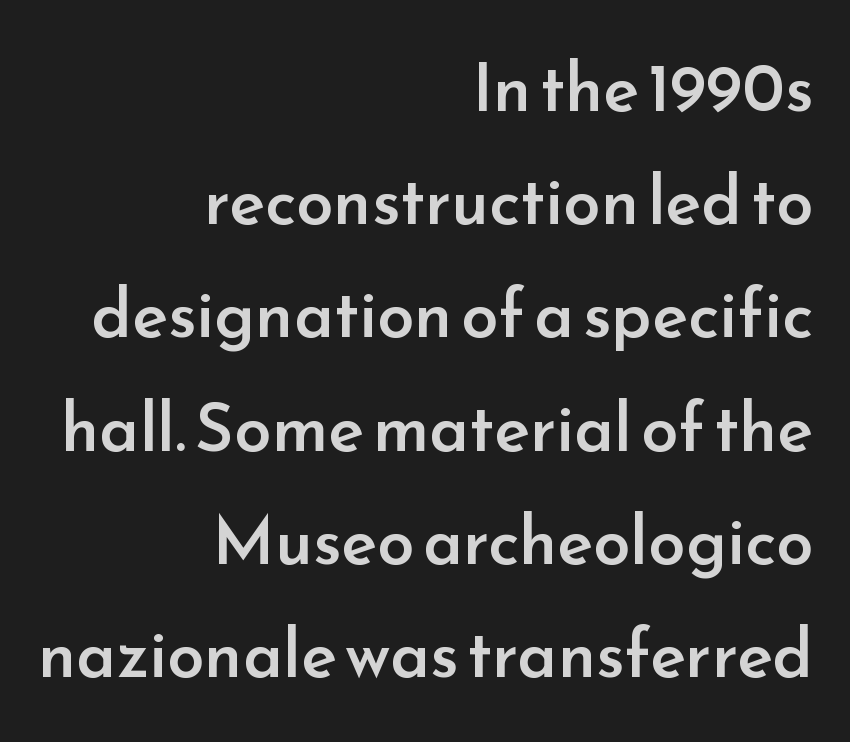
{"serif": "no", "italic": "no", "bold": "semi", "weight": "semibold", "width": "normal", "stroke_contrast": "low", "x_height": "small", "monospaced": "no", "underline": "no", "align": "right", "line_spacing": "normal", "line_spacing_ratio": 1.69, "letter_spacing": "normal", "letter_spacing_em": 0.0, "glyph_px": 67}
